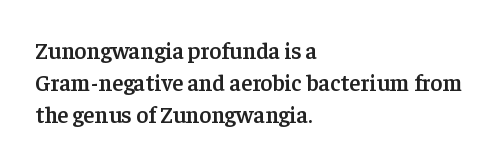
Compared with an ordinary text face, these strokes are moderately heavier — a semibold. Unlike italic type, these characters show no tilt at all. The leading is moderate, giving the passage an even texture. No extra tracking has been applied to these lines.
